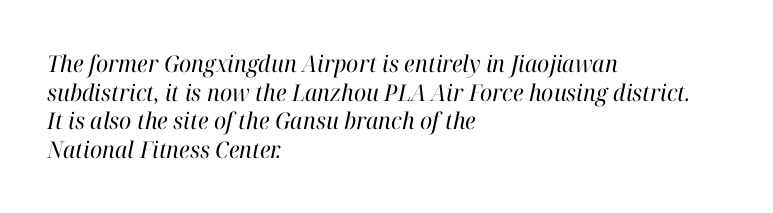
The image shows 23 px text type, italic (leaning right); set left-aligned, normal line spacing (1.25x), normal letter spacing, not underlined.
